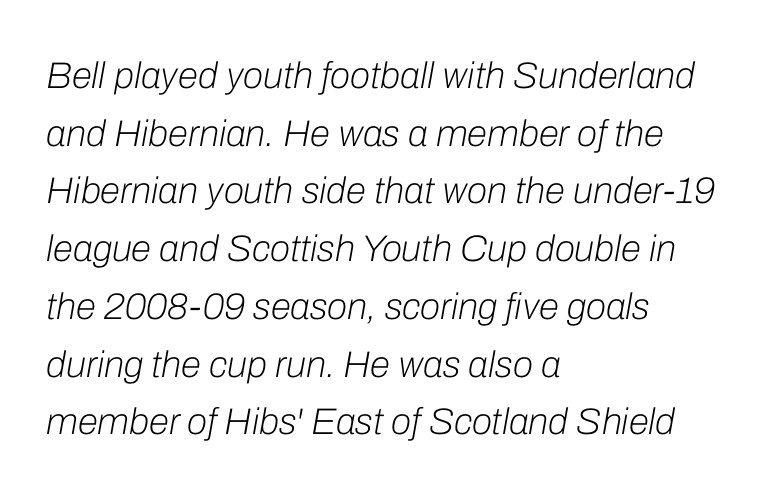
The image shows 37 px light type, italic (leaning right); set left-aligned, normal line spacing (1.56x), normal letter spacing, not underlined; low stroke contrast and a medium x-height.
